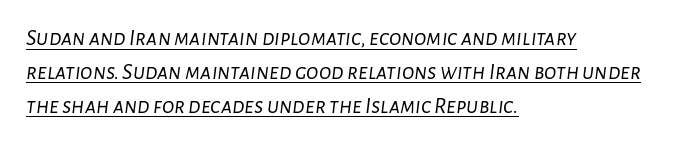
The image shows 23 px text type, italic (leaning right); set left-aligned, normal line spacing (1.47x), normal letter spacing, underlined.
